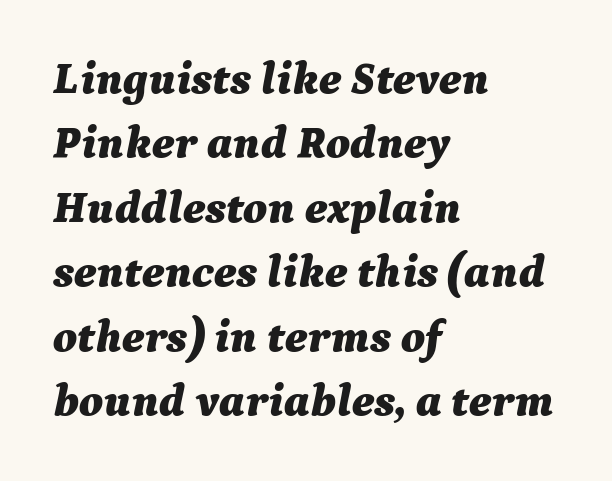
The image shows 46 px bold type, italic (leaning right); set left-aligned, normal line spacing (1.4x), normal letter spacing, not underlined; medium stroke contrast and a medium x-height.
